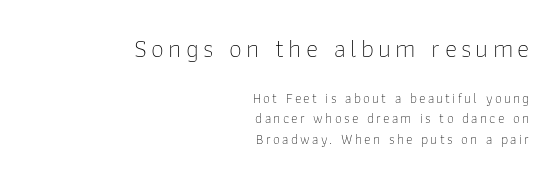
Q: Is the text bold? A: No.
Q: Is the text italic (slanted)? A: No, it is upright.
Q: Is the text underlined? A: No.
Q: How is the paragraph aligned? A: Right-aligned.
Q: Is the spacing between lines tight, normal or loose? A: Normal.
Q: Which block of text is set in a larger size, the first (top) or the second (bottom)? A: The first (top) one.
